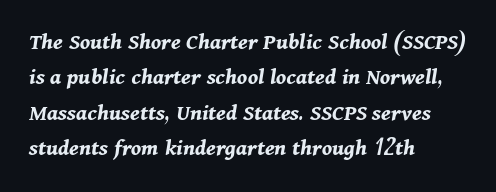
The text carries the slant typical of an italic or oblique font. Does the leading feel generous? No, just average. A classic flush-left, rag-right setting is used for this passage. The typesetting leans heavy: a genuine bold. Spacing between characters is what you'd get straight out of the box.
